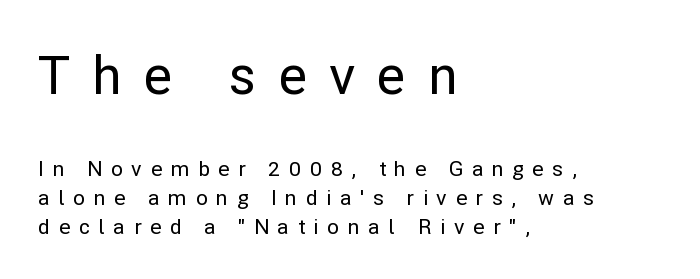
Q: Is the text italic (slanted)? A: No, it is upright.
Q: Is the typeface a serif or a sans-serif typeface? A: Sans-serif.
Q: Is the text underlined? A: No.
Q: How is the paragraph aligned? A: Left-aligned.
Q: Is the spacing between letters normal or unusually wide? A: Unusually wide.
Q: Is the spacing between lines tight, normal or loose? A: Normal.
Q: Which block of text is set in a larger size, the first (top) or the second (bottom)? A: The first (top) one.
Q: Width (condensed, normal, or wide)? A: Normal.
Q: Stroke contrast? A: Low.
Q: x-height? A: Medium.
Q: Monospaced? A: No.
